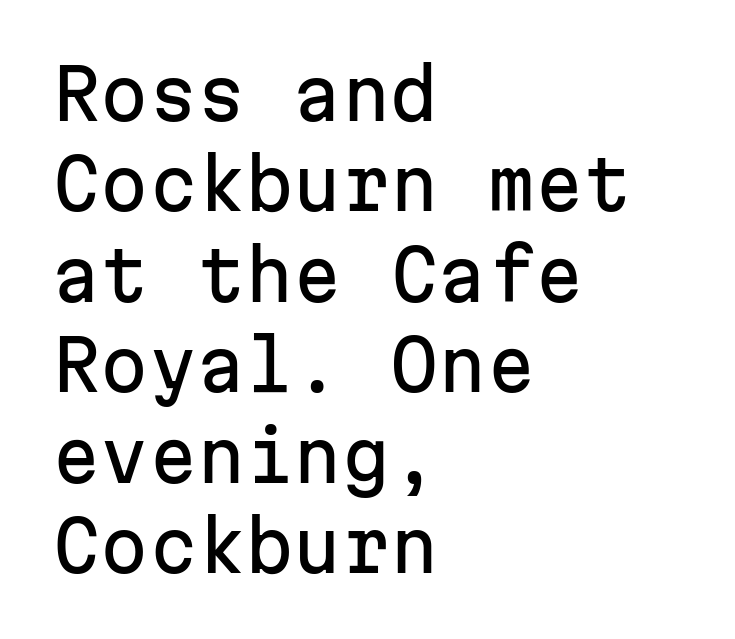
The image shows 69 px sans-serif type, upright, monospaced; set left-aligned, normal line spacing (1.31x), normal letter spacing, not underlined; low stroke contrast and a medium x-height.
